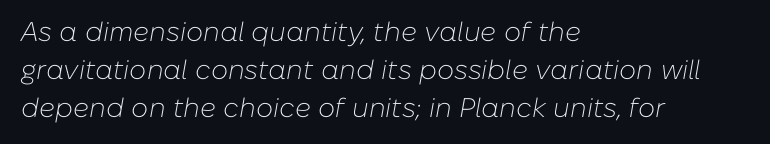
{"italic": "yes", "lean": "right", "slant_degrees": 10, "bold": "no", "underline": "no", "align": "left", "line_spacing": "normal", "line_spacing_ratio": 1.4, "letter_spacing": "normal", "letter_spacing_em": 0.0, "glyph_px": 27}
